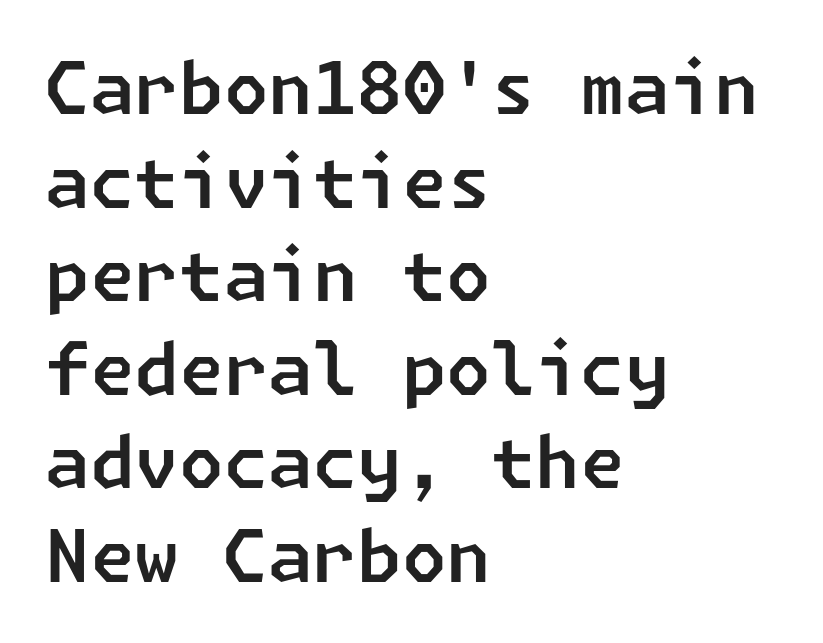
The image shows 72 px sans-serif type; set left-aligned, normal line spacing (1.3x), normal letter spacing, not underlined; low stroke contrast and a medium x-height.
